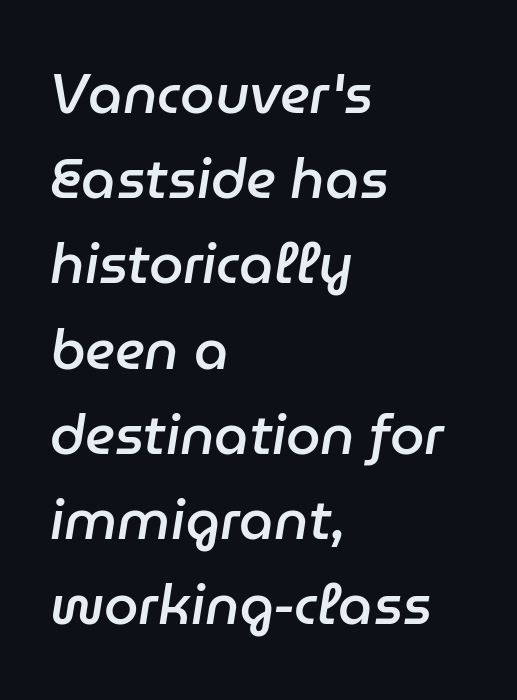
Unmarked baselines from the first word to the last. The face used here has a pronounced slope to its letters. The typesetter chose a ragged-right arrangement here. Caption: standard tracking, unaltered.
